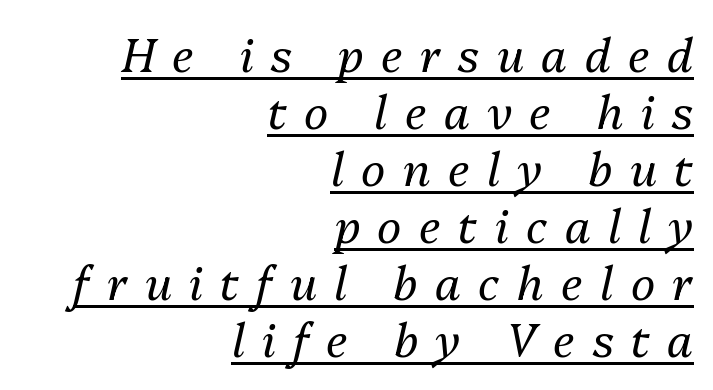
{"italic": "yes", "lean": "right", "slant_degrees": 13, "bold": "no", "weight": "regular", "width": "normal", "stroke_contrast": "medium", "x_height": "medium", "monospaced": "no", "underline": "yes", "align": "right", "line_spacing_ratio": 1.24, "letter_spacing": "wide", "letter_spacing_em": 0.38, "glyph_px": 46}
